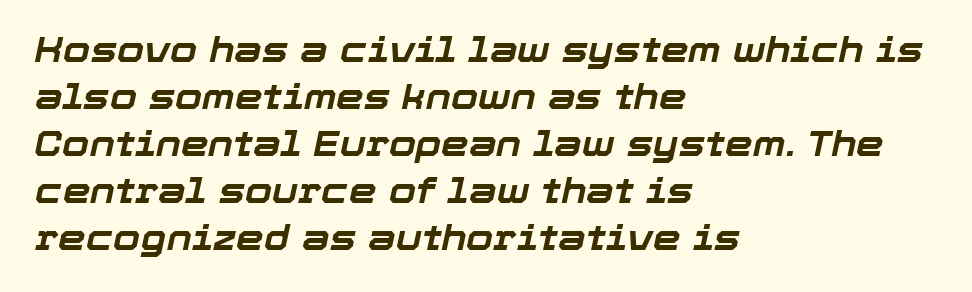
{"italic": "yes", "lean": "right", "slant_degrees": 12, "bold": "yes", "weight": "bold", "width": "normal", "stroke_contrast": "low", "x_height": "medium", "monospaced": "no", "underline": "no", "align": "left", "line_spacing": "normal", "line_spacing_ratio": 1.34, "letter_spacing": "normal", "letter_spacing_em": 0.0, "glyph_px": 35}
